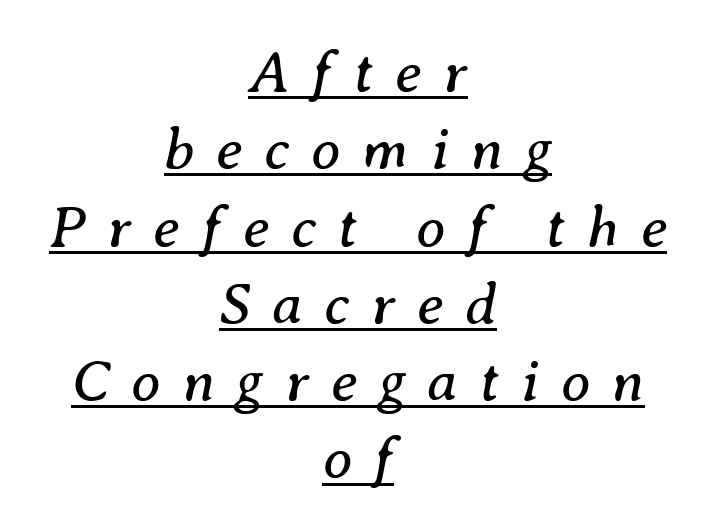
There's an unmistakable incline to the writing here. How are the letters spaced? Widely, with obvious added tracking. This sample keeps an unexceptional amount of space between lines. Observe the serifs anchoring each vertical stroke in this sample. In CSS terms this would be text-align: center. Every word sits above its own underline.
